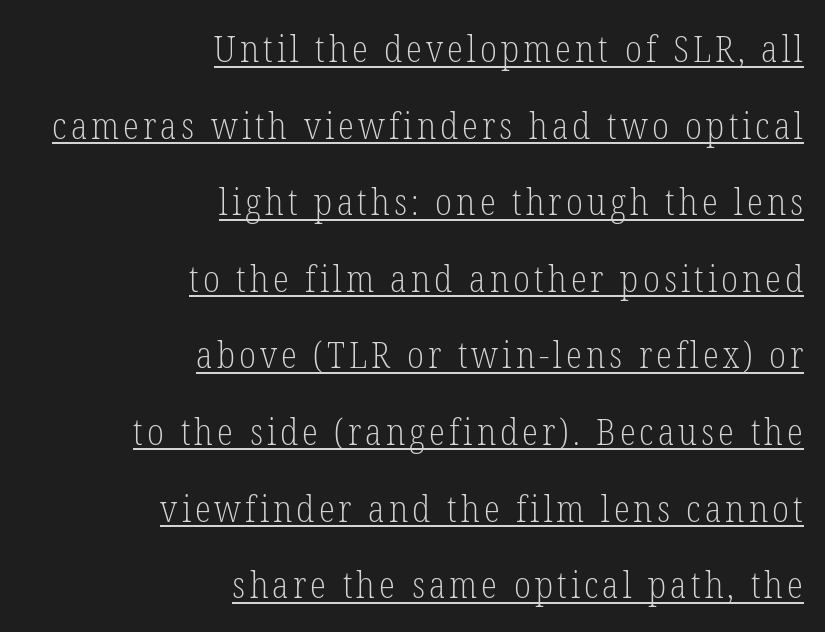
{"serif": "yes", "italic": "no", "bold": "no", "weight": "light", "width": "condensed", "stroke_contrast": "low", "x_height": "medium", "monospaced": "no", "underline": "yes", "align": "right", "line_spacing": "loose", "line_spacing_ratio": 2.07, "glyph_px": 37}
